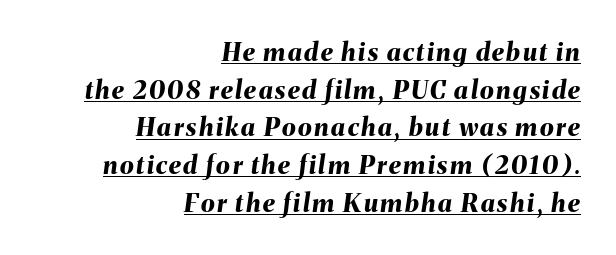
{"italic": "yes", "lean": "right", "slant_degrees": 8, "bold": "yes", "underline": "yes", "align": "right", "line_spacing": "normal", "line_spacing_ratio": 1.51, "glyph_px": 25}
